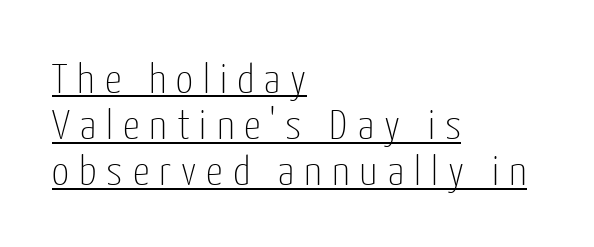
The image shows 42 px thin, condensed sans-serif type, upright; set left-aligned, tight line spacing (1.1x), unusually wide letter spacing (+0.24 em), underlined; low stroke contrast and a medium x-height.
